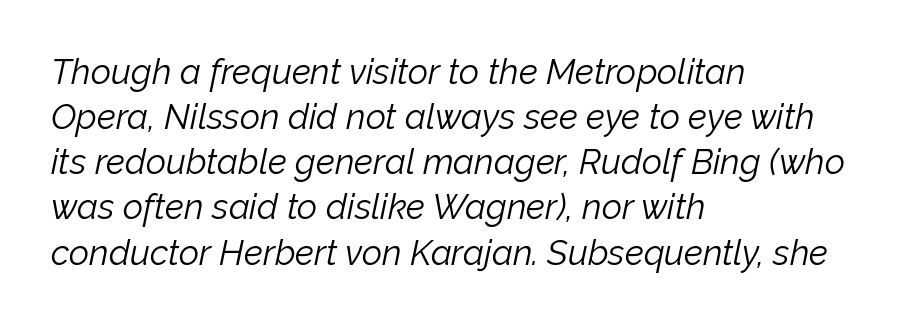
Q: Is the text bold? A: No.
Q: Is the text italic (slanted)? A: Yes, it leans right by about 12 degrees.
Q: Is the text underlined? A: No.
Q: How is the paragraph aligned? A: Left-aligned.
Q: Is the spacing between letters normal or unusually wide? A: Normal.
Q: Is the spacing between lines tight, normal or loose? A: Normal.
Q: Width (condensed, normal, or wide)? A: Normal.
Q: Stroke contrast? A: Low.
Q: x-height? A: Medium.
Q: Monospaced? A: No.
